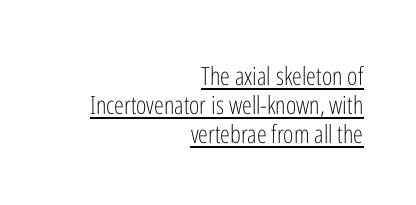
Q: Is the text bold? A: No.
Q: Is the text italic (slanted)? A: No, it is upright.
Q: Is the text underlined? A: Yes.
Q: How is the paragraph aligned? A: Right-aligned.
Q: Is the spacing between letters normal or unusually wide? A: Normal.
